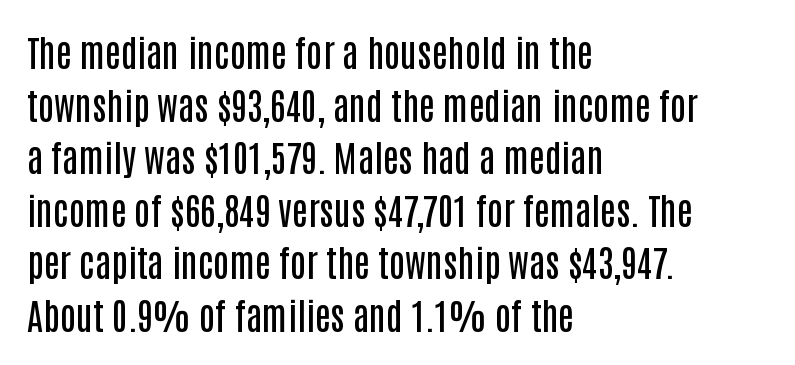
Q: Is the text bold? A: Semi-bold.
Q: Is the text italic (slanted)? A: No, it is upright.
Q: Is the typeface a serif or a sans-serif typeface? A: Sans-serif.
Q: Is the text underlined? A: No.
Q: How is the paragraph aligned? A: Left-aligned.
Q: Is the spacing between letters normal or unusually wide? A: Normal.
Q: Is the spacing between lines tight, normal or loose? A: Normal.
Q: Width (condensed, normal, or wide)? A: Condensed.
Q: Stroke contrast? A: Low.
Q: x-height? A: Large.
Q: Monospaced? A: No.
